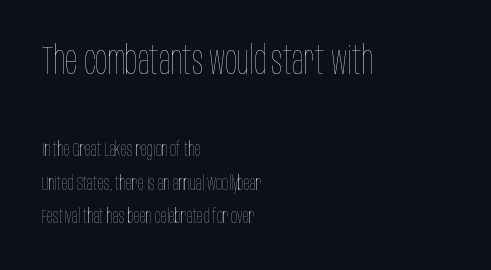
Q: Is the text bold? A: No.
Q: Is the text italic (slanted)? A: No, it is upright.
Q: Is the text underlined? A: No.
Q: How is the paragraph aligned? A: Left-aligned.
Q: Is the spacing between letters normal or unusually wide? A: Normal.
Q: Is the spacing between lines tight, normal or loose? A: Normal.
Q: Which block of text is set in a larger size, the first (top) or the second (bottom)? A: The first (top) one.
Q: Width (condensed, normal, or wide)? A: Condensed.
Q: Stroke contrast? A: Low.
Q: x-height? A: Large.
Q: Monospaced? A: No.
